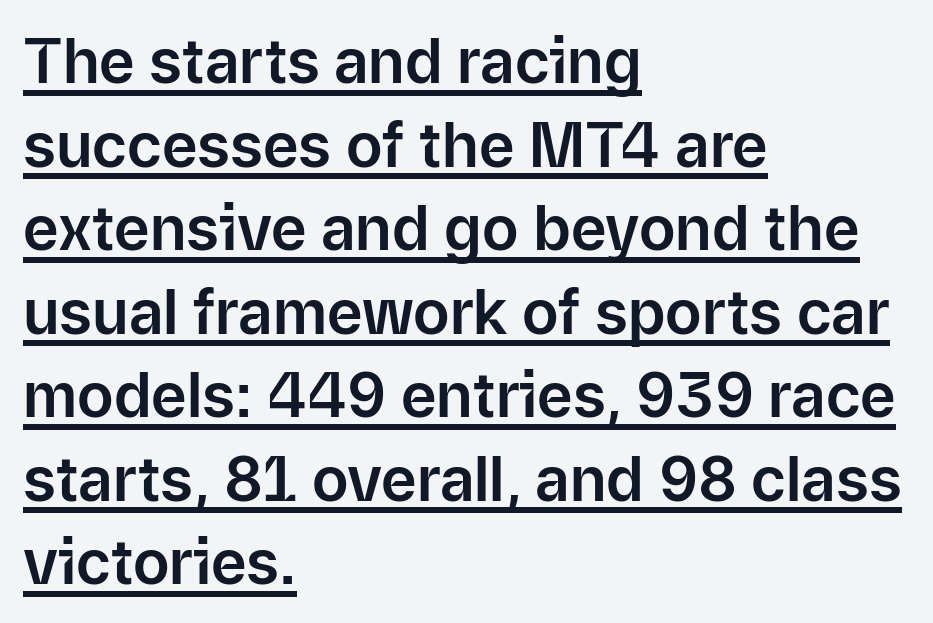
The image shows 61 px sans-serif type, upright; set left-aligned, normal line spacing (1.37x), normal letter spacing, underlined; low stroke contrast and a medium x-height.
